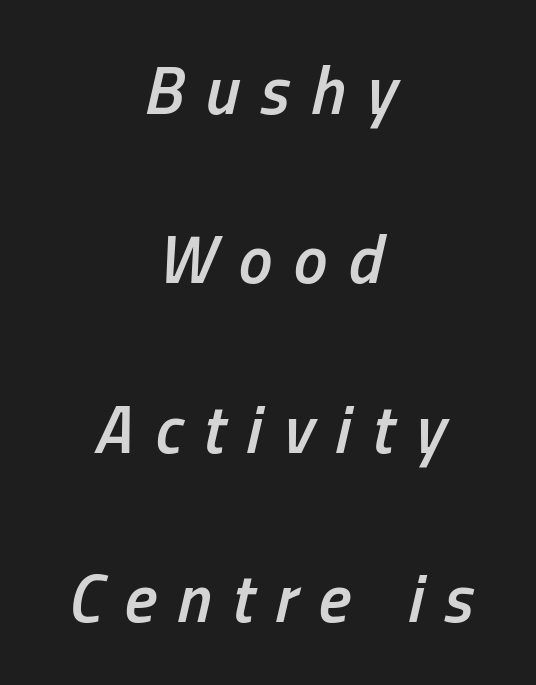
Strokes here are thickened, but only to semibold level. Students, note that the glyphs here are deliberately spaced far apart. Layout note: lines centered. You could fit nearly another row in the gap between these rows. Check the space under the baseline: it is left empty.
